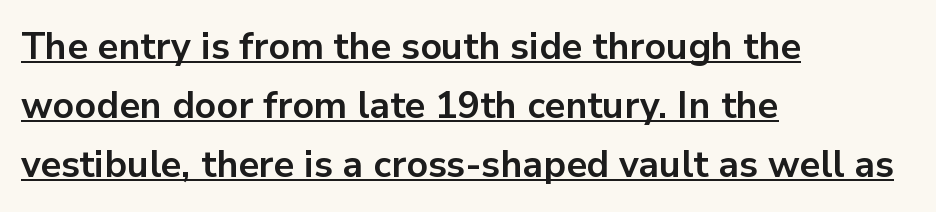
The image shows 37 px bold sans-serif type, upright; set left-aligned, normal line spacing (1.59x), normal letter spacing, underlined; low stroke contrast and a medium x-height.
